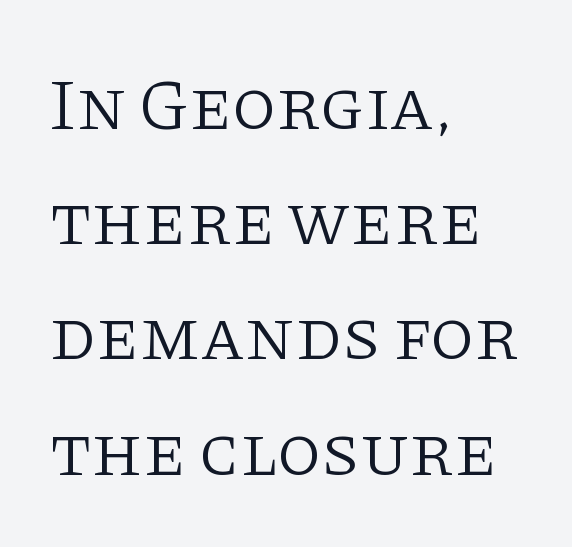
The image shows 72 px light serif type, upright; set left-aligned, normal line spacing (1.6x), normal letter spacing, not underlined; low stroke contrast and a large x-height.
